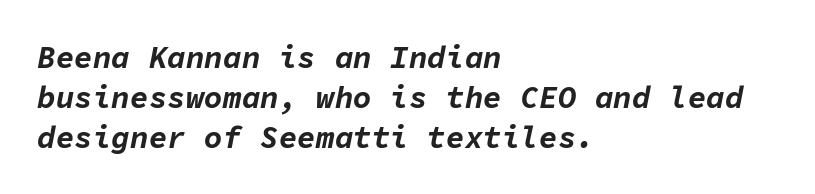
{"italic": "yes", "lean": "right", "slant_degrees": 11, "bold": "yes", "weight": "bold", "width": "normal", "stroke_contrast": "low", "x_height": "medium", "monospaced": "yes", "underline": "no", "align": "left", "line_spacing": "normal", "line_spacing_ratio": 1.29, "letter_spacing": "normal", "letter_spacing_em": 0.0, "glyph_px": 31}
